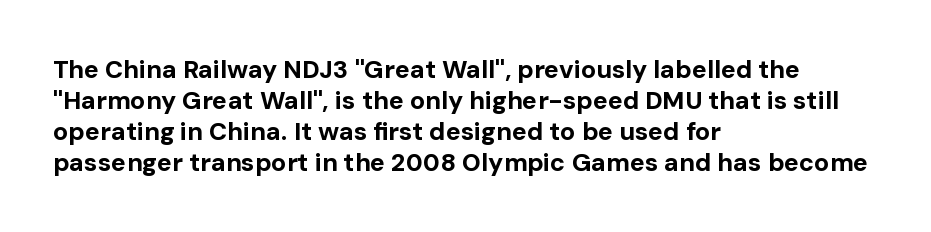
Q: Is the text bold? A: Yes.
Q: Is the text italic (slanted)? A: No, it is upright.
Q: Is the text underlined? A: No.
Q: How is the paragraph aligned? A: Left-aligned.
Q: Is the spacing between letters normal or unusually wide? A: Normal.
